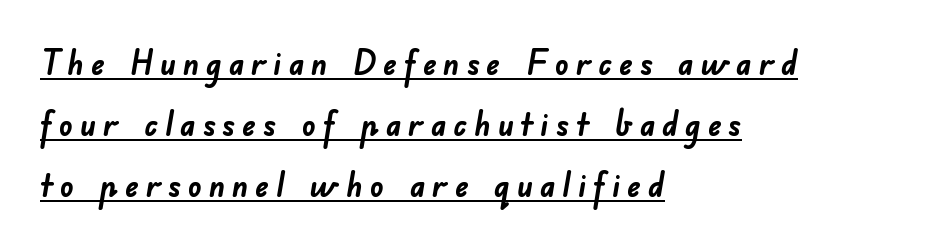
{"serif": "no", "bold": "yes", "weight": "semibold", "width": "normal", "stroke_contrast": "low", "x_height": "small", "monospaced": "no", "underline": "yes", "align": "left", "line_spacing_ratio": 1.79, "letter_spacing": "wide", "letter_spacing_em": 0.2, "glyph_px": 34}
